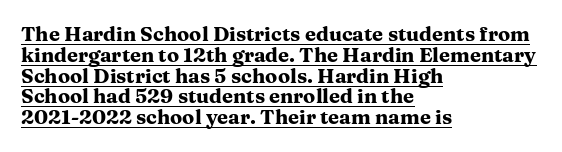
The image shows 20 px bold type, upright; set left-aligned, tight line spacing (1.04x), normal letter spacing, underlined.
